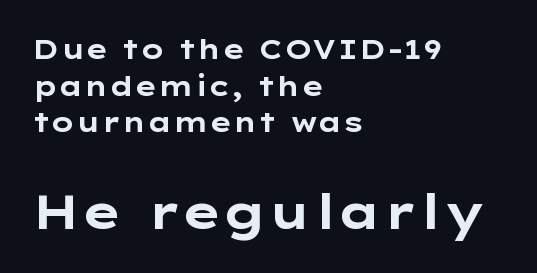
Q: Is the text bold? A: Yes.
Q: Is the text italic (slanted)? A: No, it is upright.
Q: Is the typeface a serif or a sans-serif typeface? A: Sans-serif.
Q: Is the text underlined? A: No.
Q: How is the paragraph aligned? A: Left-aligned.
Q: Is the spacing between letters normal or unusually wide? A: Normal.
Q: Is the spacing between lines tight, normal or loose? A: Normal.
Q: Which block of text is set in a larger size, the first (top) or the second (bottom)? A: The second (bottom) one.
Q: Width (condensed, normal, or wide)? A: Wide.
Q: Stroke contrast? A: Low.
Q: x-height? A: Medium.
Q: Monospaced? A: No.
